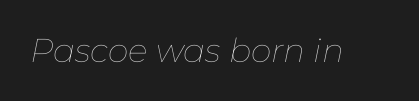
A typesetter would mark this as italic. Stroke mass is kept to a normal reading level or below. How are the letters spaced? Ordinarily, with no added tracking. Character widths vary here, with narrow letters taking less room than wide ones. Each row of text sits above clean, open space.
